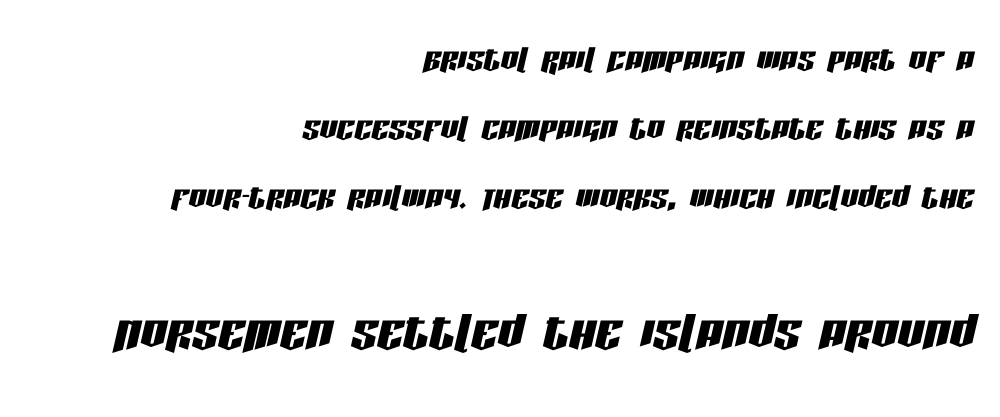
{"italic": "yes", "lean": "right", "slant_degrees": 13, "width": "condensed", "stroke_contrast": "low", "x_height": "large", "monospaced": "no", "underline": "no", "align": "right", "line_spacing": "normal", "line_spacing_ratio": 1.6, "letter_spacing": "normal", "letter_spacing_em": 0.0, "larger_block": "second", "size_ratio": 1.51, "glyph_px": 65}
